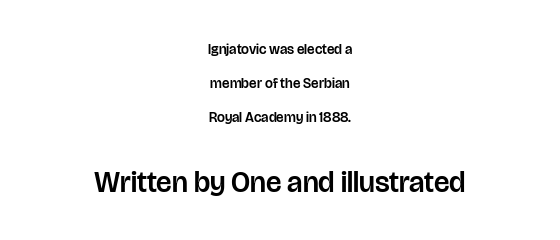
The image shows 29 px sans-serif type, upright; set centered, loose line spacing (2.42x), normal letter spacing, not underlined; the second (bottom) block is 2.07x larger; low stroke contrast and a large x-height.
